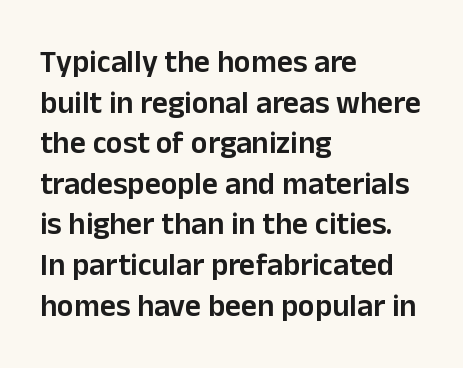
Q: Is the text bold? A: Semi-bold.
Q: Is the text italic (slanted)? A: No, it is upright.
Q: Is the typeface a serif or a sans-serif typeface? A: Sans-serif.
Q: Is the text underlined? A: No.
Q: How is the paragraph aligned? A: Left-aligned.
Q: Is the spacing between letters normal or unusually wide? A: Normal.
Q: Is the spacing between lines tight, normal or loose? A: Normal.
Q: Width (condensed, normal, or wide)? A: Normal.
Q: Stroke contrast? A: Low.
Q: x-height? A: Medium.
Q: Monospaced? A: No.
